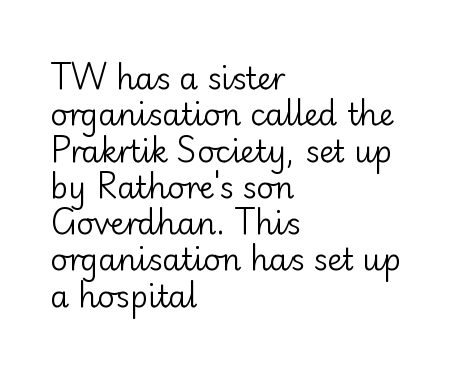
The image shows 30 px regular-weight sans-serif type, upright; set left-aligned, line spacing 1.21x, normal letter spacing, not underlined; low stroke contrast and a small x-height.
